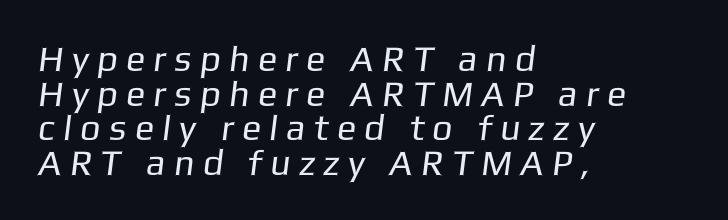
{"serif": "no", "bold": "no", "weight": "regular", "width": "normal", "stroke_contrast": "low", "x_height": "medium", "monospaced": "no", "underline": "no", "align": "left", "line_spacing": "tight", "line_spacing_ratio": 0.96, "letter_spacing": "wide", "letter_spacing_em": 0.23, "glyph_px": 36}
